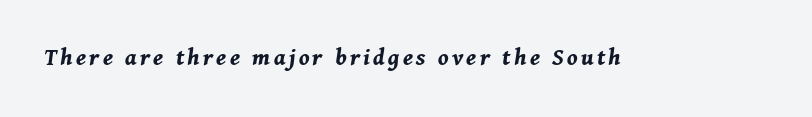
The foot of each line stays bare and open. The font's italic variant was chosen for this text. The rendering uses a bold face; every stroke is thick and dark.
